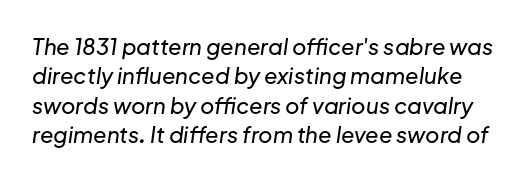
{"italic": "yes", "lean": "right", "slant_degrees": 8, "underline": "no", "line_spacing": "normal", "line_spacing_ratio": 1.34, "letter_spacing": "normal", "letter_spacing_em": 0.0, "glyph_px": 22}
